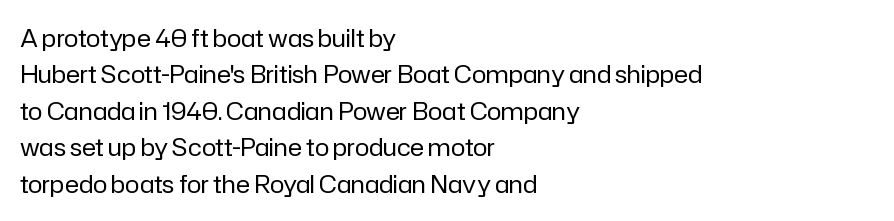
Q: Is the text bold? A: No.
Q: Is the text italic (slanted)? A: No, it is upright.
Q: Is the text underlined? A: No.
Q: How is the paragraph aligned? A: Left-aligned.
Q: Is the spacing between letters normal or unusually wide? A: Normal.
Q: Is the spacing between lines tight, normal or loose? A: Normal.
